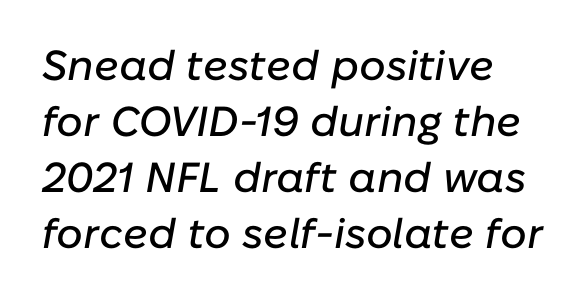
{"italic": "yes", "lean": "right", "slant_degrees": 10, "width": "normal", "stroke_contrast": "low", "x_height": "medium", "monospaced": "no", "underline": "no", "align": "left", "line_spacing": "normal", "line_spacing_ratio": 1.33, "letter_spacing": "normal", "letter_spacing_em": 0.0, "glyph_px": 42}
